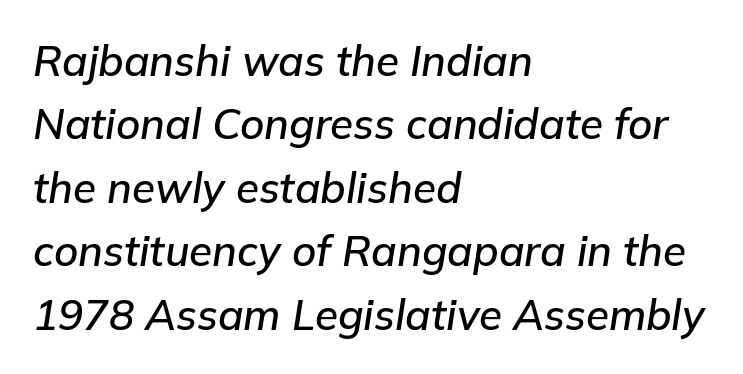
Q: Is the text italic (slanted)? A: Yes, it leans right by about 9 degrees.
Q: Is the text underlined? A: No.
Q: How is the paragraph aligned? A: Left-aligned.
Q: Is the spacing between letters normal or unusually wide? A: Normal.
Q: Is the spacing between lines tight, normal or loose? A: Normal.
Q: Width (condensed, normal, or wide)? A: Normal.
Q: Stroke contrast? A: Low.
Q: x-height? A: Medium.
Q: Monospaced? A: No.
